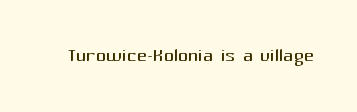
Q: Is the text bold? A: No.
Q: Is the text italic (slanted)? A: No, it is upright.
Q: Is the text underlined? A: No.
Q: Is the spacing between letters normal or unusually wide? A: Normal.
